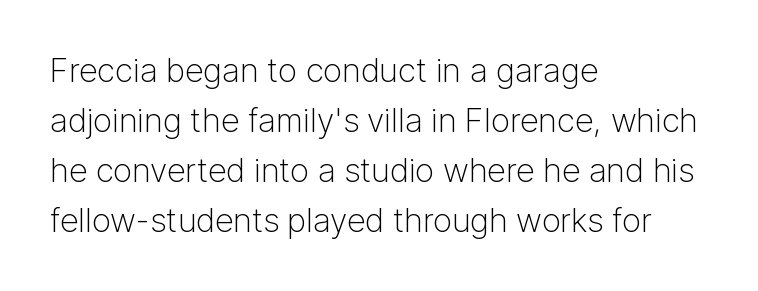
The image shows 33 px light sans-serif type, upright; set left-aligned, normal line spacing (1.52x), normal letter spacing, not underlined; low stroke contrast and a medium x-height.
